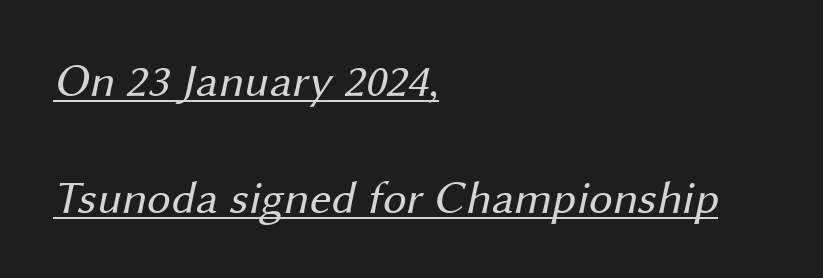
Q: Is the text bold? A: No.
Q: Is the typeface a serif or a sans-serif typeface? A: Sans-serif.
Q: Is the text underlined? A: Yes.
Q: How is the paragraph aligned? A: Left-aligned.
Q: Is the spacing between letters normal or unusually wide? A: Normal.
Q: Is the spacing between lines tight, normal or loose? A: Loose.
Q: Width (condensed, normal, or wide)? A: Normal.
Q: Stroke contrast? A: Medium.
Q: x-height? A: Medium.
Q: Monospaced? A: No.
